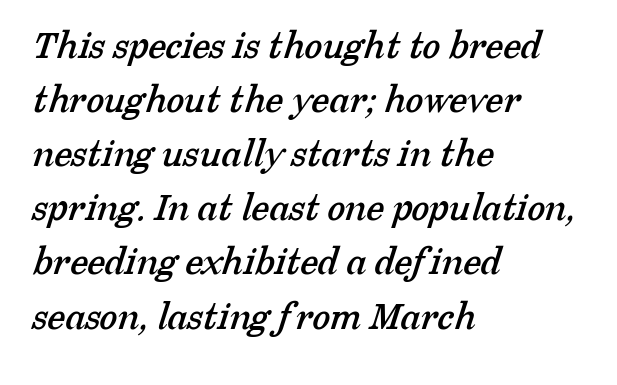
The image shows 41 px serif type; set left-aligned, normal line spacing (1.32x), normal letter spacing, not underlined; low stroke contrast and a medium x-height.
